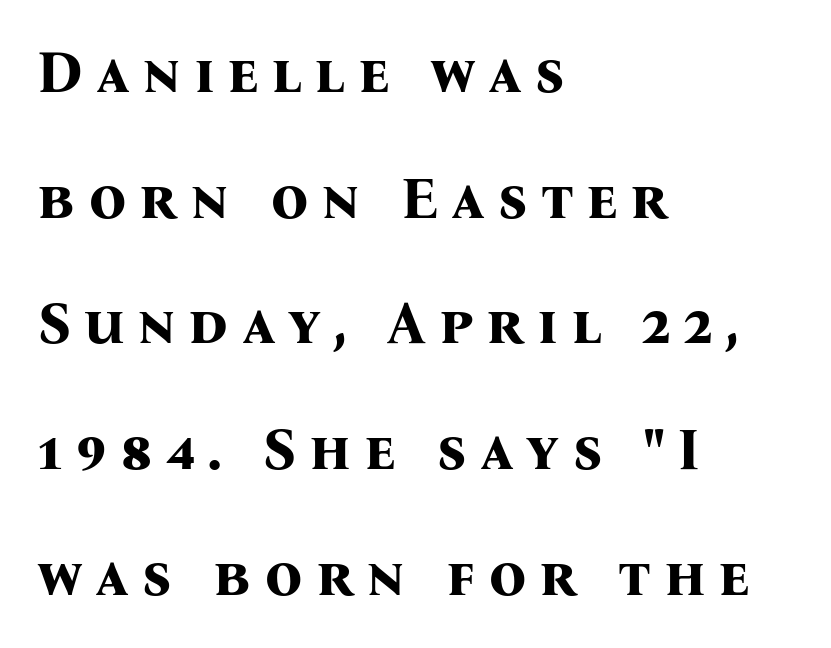
{"serif": "yes", "italic": "no", "bold": "yes", "weight": "bold", "width": "normal", "stroke_contrast": "medium", "x_height": "medium", "monospaced": "no", "underline": "no", "align": "left", "line_spacing": "loose", "line_spacing_ratio": 2.13, "letter_spacing": "wide", "letter_spacing_em": 0.21, "glyph_px": 59}
